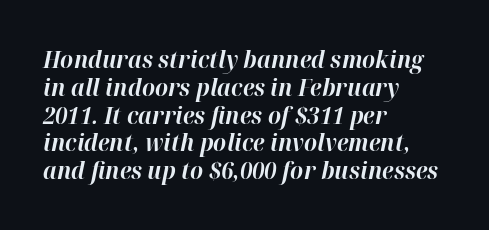
The image shows 23 px bold type, italic (leaning right); set left-aligned, line spacing 1.21x, normal letter spacing, not underlined.
